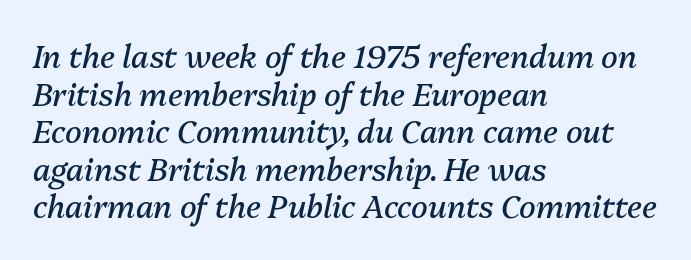
{"italic": "yes", "lean": "right", "slant_degrees": 13, "bold": "no", "weight": "regular", "width": "normal", "stroke_contrast": "medium", "x_height": "medium", "monospaced": "no", "underline": "no", "align": "left", "line_spacing_ratio": 1.21, "letter_spacing": "normal", "letter_spacing_em": 0.0, "glyph_px": 31}
